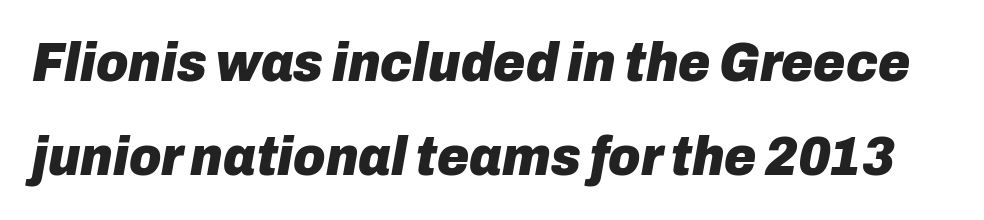
Compared with an ordinary text face, these strokes are far heavier — a full bold. Unmarked baselines from the first word to the last. Is this a fixed-width face? No — the glyphs have proportional, varying widths. Is the letter spacing exaggerated? No — it looks like the ordinary default. Notice how the stems are inclined rather than vertical — that's the hallmark of italics.
